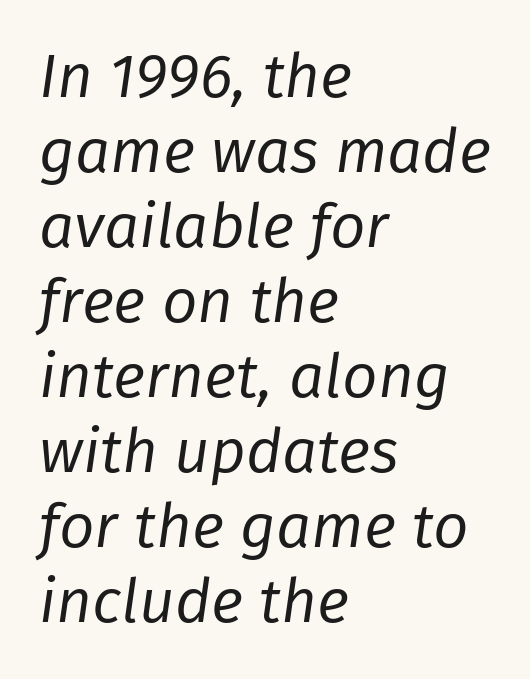
Observe the ordinary spacing: letters are neighbours, not strangers. A quiet, ordinary-to-light weight characterises the typeface. The text carries the slant typical of an italic or oblique font. Where is the straight margin? On the left. Beneath every word, the page is bare.
